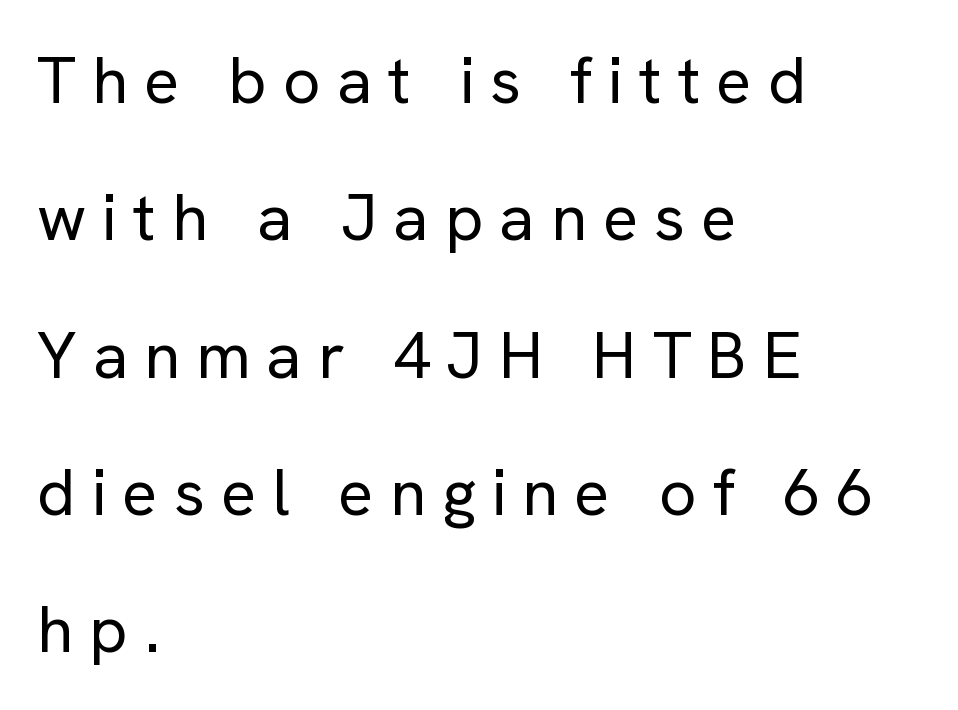
The image shows 66 px regular-weight sans-serif type, upright; set left-aligned, loose line spacing (2.08x), unusually wide letter spacing (+0.24 em), not underlined; low stroke contrast and a medium x-height.
